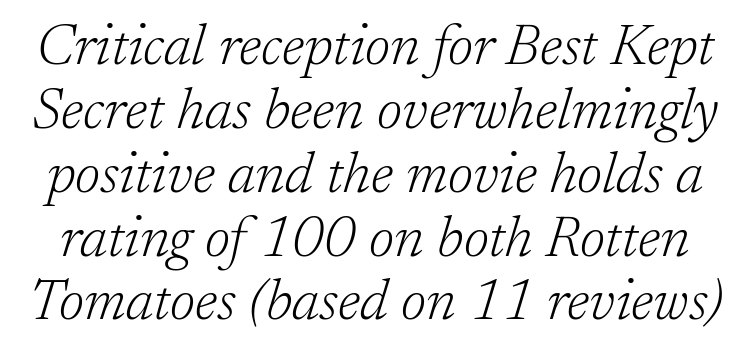
The image shows 57 px light serif type, italic (leaning right); set tight line spacing (1.12x), normal letter spacing, not underlined; low stroke contrast and a medium x-height.
